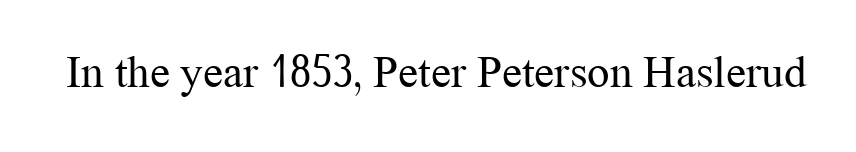
The strokes are not fattened; the text isn't bold. The horizontal fit of the characters is conventional and even. Each letter keeps its own natural width here, so spacing adapts to shape. Do the letters lean? They stand straight. What kind of face is this? One with serifs. Letters rest on an invisible, unmarked baseline.
